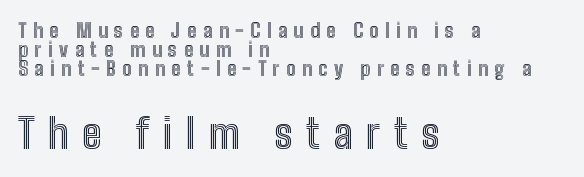
The image shows 41 px condensed type, upright; set left-aligned, tight line spacing (0.96x), unusually wide letter spacing (+0.32 em), not underlined; the second (bottom) block is 2.05x larger; a medium x-height.
